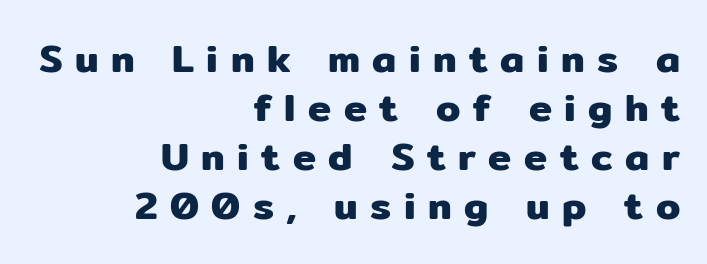
{"serif": "no", "italic": "no", "width": "normal", "stroke_contrast": "low", "x_height": "medium", "monospaced": "no", "underline": "no", "align": "right", "line_spacing": "normal", "line_spacing_ratio": 1.26, "letter_spacing": "wide", "letter_spacing_em": 0.32, "glyph_px": 39}
